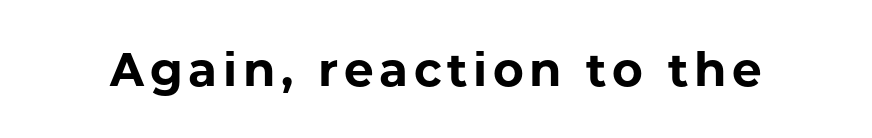
Q: Is the text bold? A: Yes.
Q: Is the text italic (slanted)? A: No, it is upright.
Q: Is the typeface a serif or a sans-serif typeface? A: Sans-serif.
Q: Is the text underlined? A: No.
Q: Width (condensed, normal, or wide)? A: Normal.
Q: Stroke contrast? A: Low.
Q: x-height? A: Medium.
Q: Monospaced? A: No.
